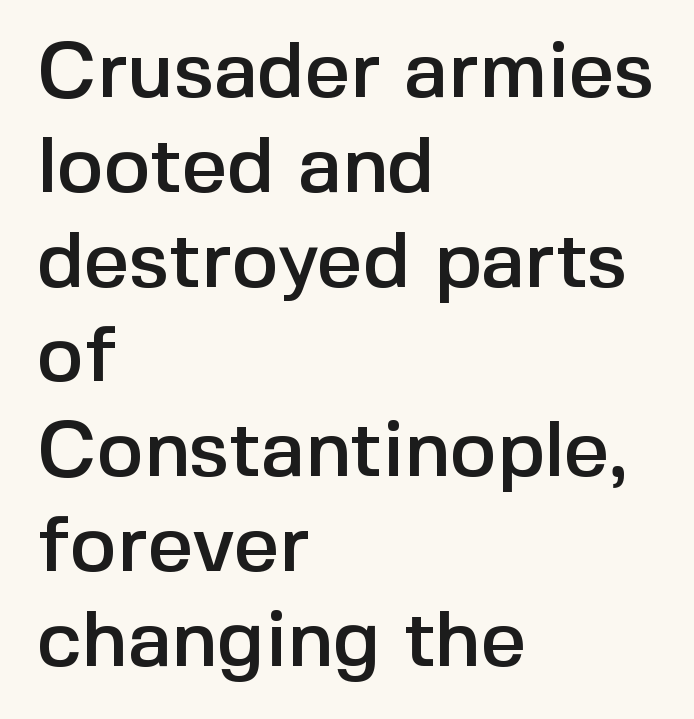
{"serif": "no", "italic": "no", "width": "normal", "x_height": "medium", "monospaced": "no", "underline": "no", "align": "left", "line_spacing_ratio": 1.2, "letter_spacing": "normal", "letter_spacing_em": 0.0, "glyph_px": 79}
